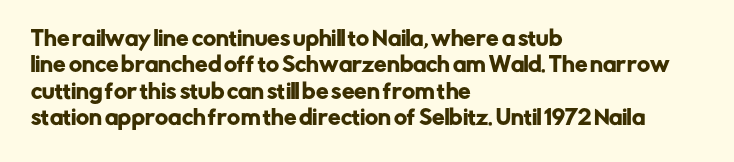
Default kerning and tracking; the words read as compact shapes. Evenly set lines give the paragraph a standard silhouette. In CSS terms this would be text-align: left. A bare baseline throughout the passage. Every character sits straight up, as roman type does.
